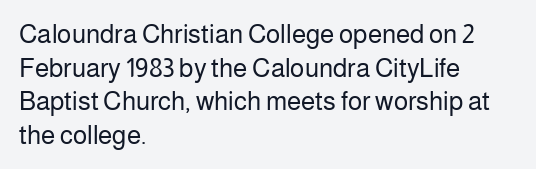
Q: Is the text bold? A: No.
Q: Is the text italic (slanted)? A: No, it is upright.
Q: Is the text underlined? A: No.
Q: How is the paragraph aligned? A: Left-aligned.
Q: Is the spacing between letters normal or unusually wide? A: Normal.
Q: Is the spacing between lines tight, normal or loose? A: Normal.
